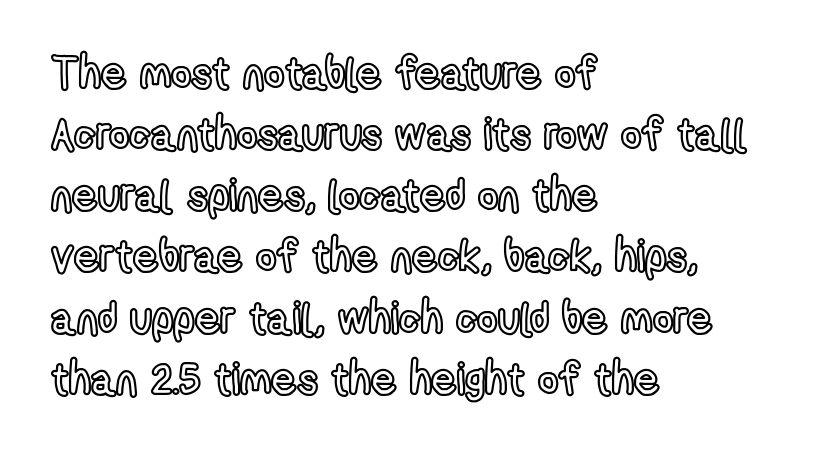
{"italic": "no", "width": "condensed", "x_height": "medium", "monospaced": "no", "underline": "no", "align": "left", "line_spacing": "normal", "line_spacing_ratio": 1.39, "letter_spacing": "normal", "letter_spacing_em": 0.0, "glyph_px": 44}
